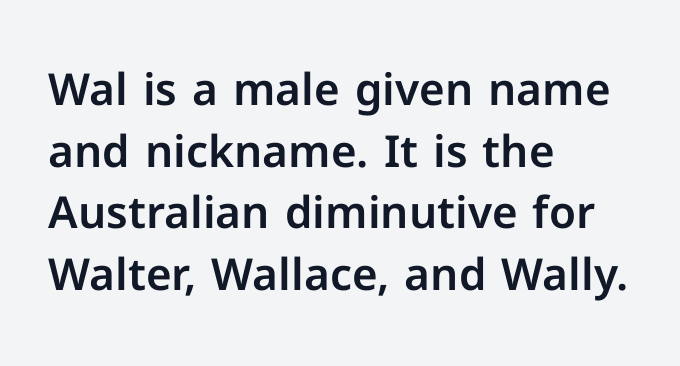
{"serif": "no", "italic": "no", "width": "normal", "stroke_contrast": "low", "x_height": "medium", "monospaced": "no", "underline": "no", "align": "left", "line_spacing": "normal", "line_spacing_ratio": 1.4, "letter_spacing": "normal", "letter_spacing_em": 0.0, "glyph_px": 44}
